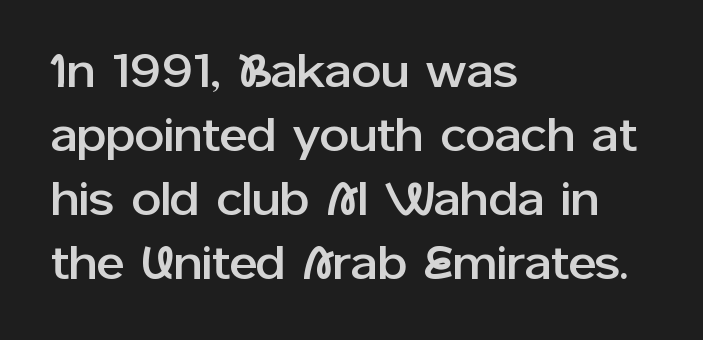
Layout note: lines flush left. The horizontal fit of the characters is conventional and even. A typesetter would call this proportional, since set widths differ per character. No word sits above an underline. Grotesque or geometric, the face here clearly has no serifs. Whoever set this chose a conventional vertical rhythm.
